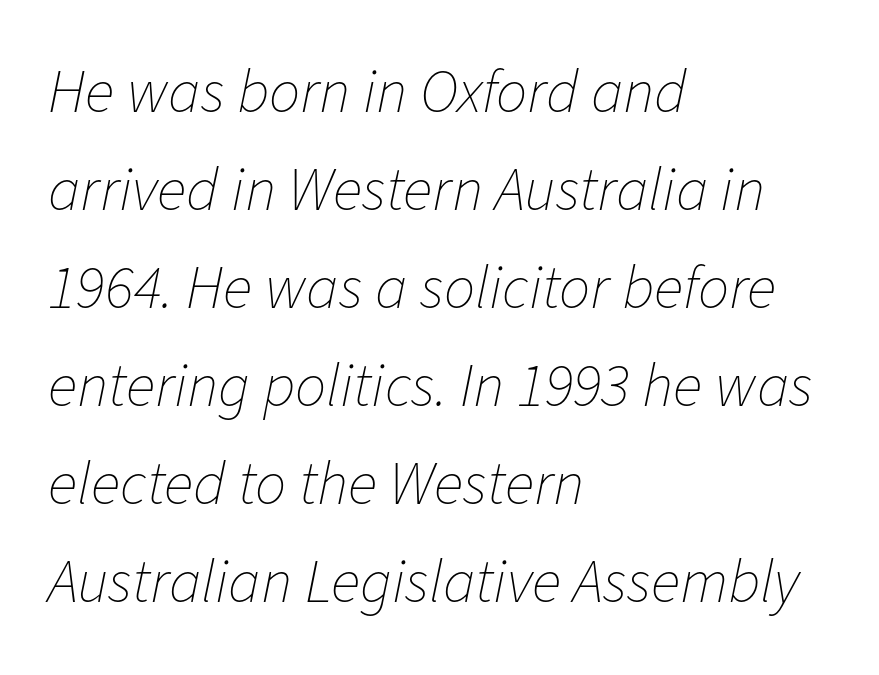
All the whitespace from short lines collects on the right. Weight: regular or lighter. The passage shown is not underscored anywhere. The letters are slanted; this is an italic face. Think of a printed novel: that variable character pitch is what you see here.
